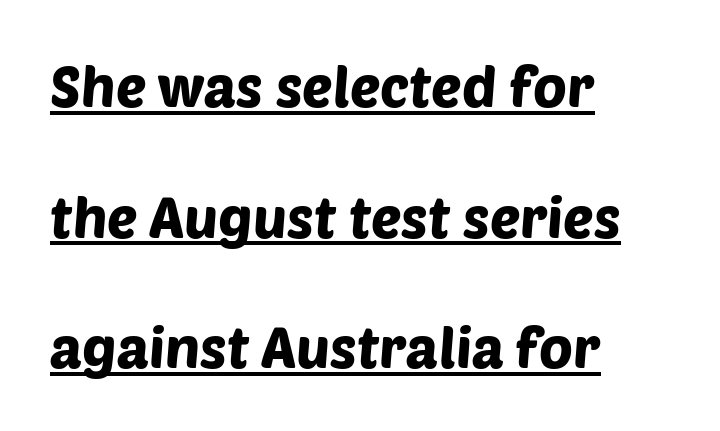
{"serif": "no", "width": "normal", "stroke_contrast": "low", "x_height": "large", "monospaced": "no", "underline": "yes", "align": "left", "line_spacing": "loose", "line_spacing_ratio": 2.29, "letter_spacing": "normal", "letter_spacing_em": 0.0, "glyph_px": 57}
